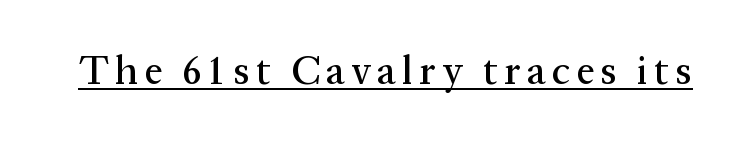
The letters stand upright; this is a roman face. Examine the stroke ends and you'll spot serifs. The words here are underlined. Think of a printed novel: that variable character pitch is what you see here.
